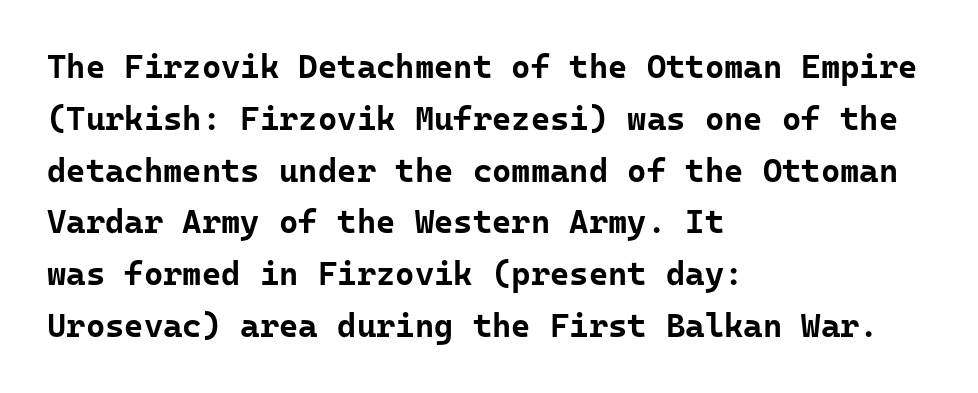
Q: Is the text bold? A: Yes.
Q: Is the text italic (slanted)? A: No, it is upright.
Q: Is the typeface a serif or a sans-serif typeface? A: Sans-serif.
Q: Is the text underlined? A: No.
Q: How is the paragraph aligned? A: Left-aligned.
Q: Is the spacing between letters normal or unusually wide? A: Normal.
Q: Is the spacing between lines tight, normal or loose? A: Normal.
Q: Width (condensed, normal, or wide)? A: Normal.
Q: Stroke contrast? A: Low.
Q: x-height? A: Medium.
